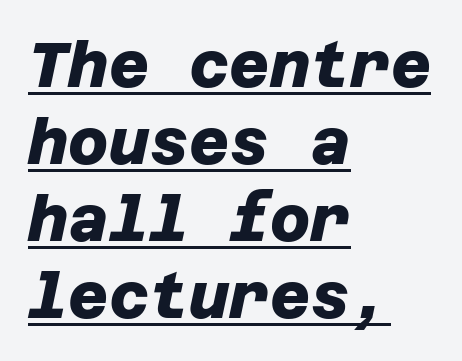
The image shows 62 px heavy sans-serif type; set left-aligned, line spacing 1.24x, normal letter spacing, underlined; low stroke contrast and a large x-height.
